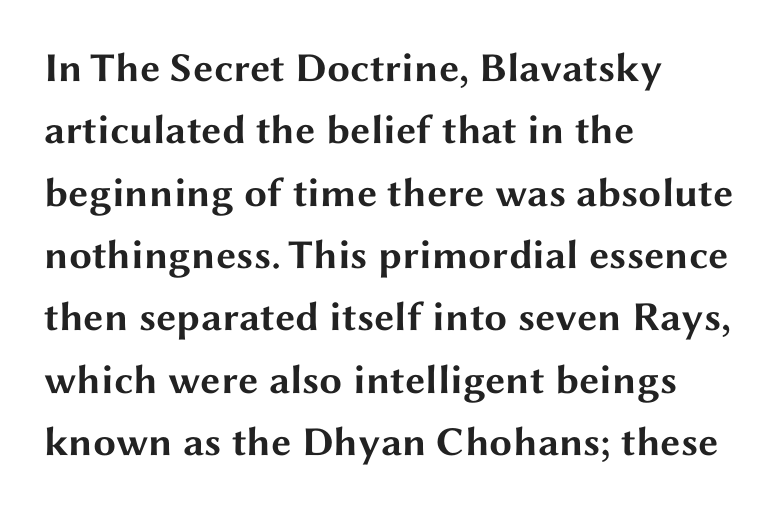
Q: Is the text bold? A: Yes.
Q: Is the text italic (slanted)? A: No, it is upright.
Q: Is the typeface a serif or a sans-serif typeface? A: Sans-serif.
Q: Is the text underlined? A: No.
Q: How is the paragraph aligned? A: Left-aligned.
Q: Is the spacing between letters normal or unusually wide? A: Normal.
Q: Is the spacing between lines tight, normal or loose? A: Normal.
Q: Width (condensed, normal, or wide)? A: Wide.
Q: Stroke contrast? A: Medium.
Q: x-height? A: Medium.
Q: Monospaced? A: No.
